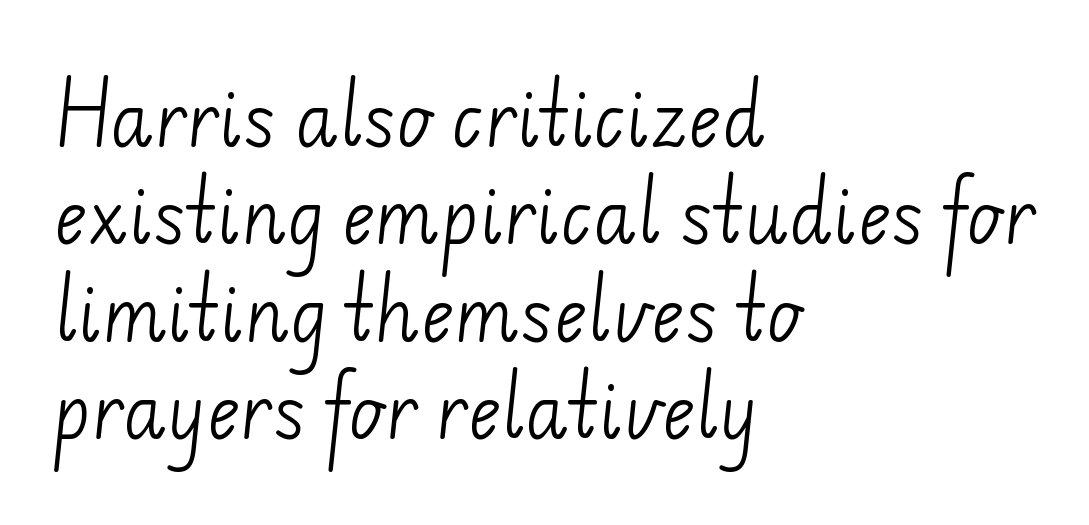
Weight: regular or lighter. The lines in this sample share a left origin and differ only in where they stop. The line-height multiplier appears to be the usual default. Compared with typical body copy, the letter spacing here is the same. The glyphs are unaccompanied by any horizontal stroke below them.
